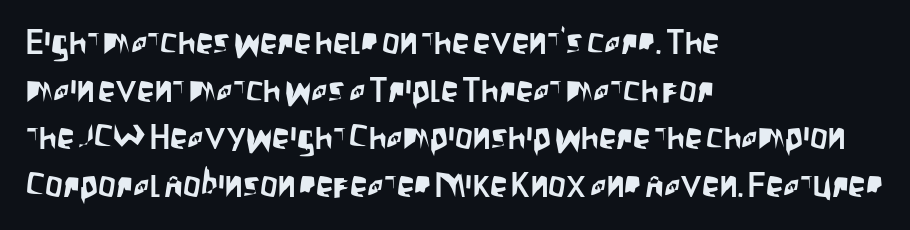
Q: Is the text italic (slanted)? A: No, it is upright.
Q: Is the typeface a serif or a sans-serif typeface? A: Sans-serif.
Q: Is the text underlined? A: No.
Q: How is the paragraph aligned? A: Left-aligned.
Q: Is the spacing between letters normal or unusually wide? A: Normal.
Q: Is the spacing between lines tight, normal or loose? A: Normal.
Q: Width (condensed, normal, or wide)? A: Condensed.
Q: Stroke contrast? A: Low.
Q: x-height? A: Large.
Q: Monospaced? A: No.
